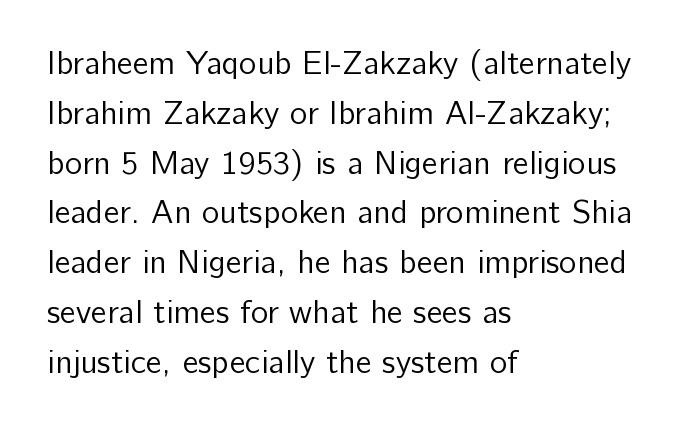
{"serif": "no", "italic": "no", "bold": "no", "weight": "regular", "width": "normal", "stroke_contrast": "low", "x_height": "medium", "monospaced": "no", "underline": "no", "align": "left", "line_spacing": "normal", "line_spacing_ratio": 1.51, "letter_spacing": "normal", "letter_spacing_em": 0.0, "glyph_px": 33}
